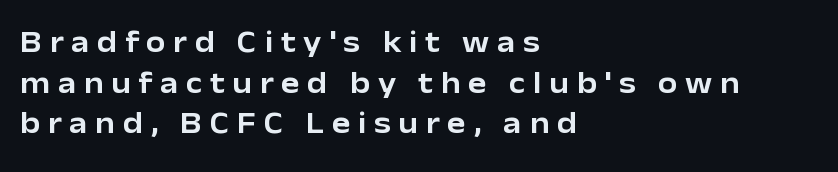
{"serif": "no", "italic": "no", "width": "normal", "stroke_contrast": "low", "x_height": "medium", "monospaced": "no", "underline": "no", "align": "left", "line_spacing": "normal", "line_spacing_ratio": 1.31, "letter_spacing": "wide", "letter_spacing_em": 0.25, "glyph_px": 31}
